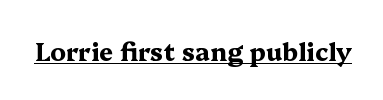
{"italic": "no", "bold": "yes", "underline": "yes", "letter_spacing": "normal", "letter_spacing_em": 0.0, "glyph_px": 25}
